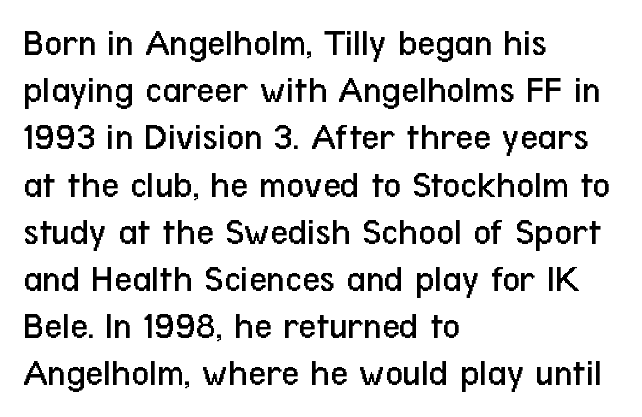
{"serif": "no", "italic": "no", "bold": "no", "weight": "regular", "width": "condensed", "stroke_contrast": "low", "x_height": "medium", "monospaced": "no", "underline": "no", "align": "left", "line_spacing_ratio": 1.21, "letter_spacing": "normal", "letter_spacing_em": 0.0, "glyph_px": 39}
